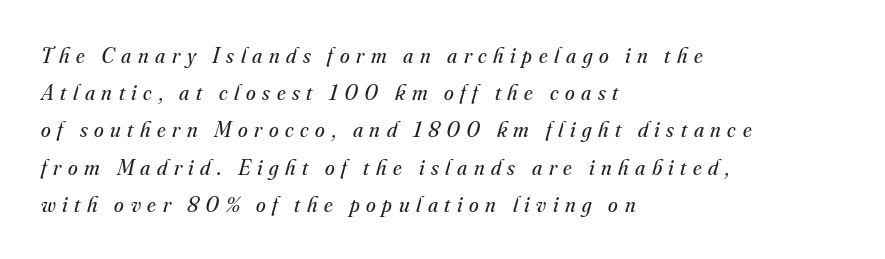
Q: Is the text bold? A: No.
Q: Is the text italic (slanted)? A: Yes, it leans right by about 16 degrees.
Q: Is the text underlined? A: No.
Q: How is the paragraph aligned? A: Left-aligned.
Q: Is the spacing between letters normal or unusually wide? A: Unusually wide.
Q: Is the spacing between lines tight, normal or loose? A: Normal.
